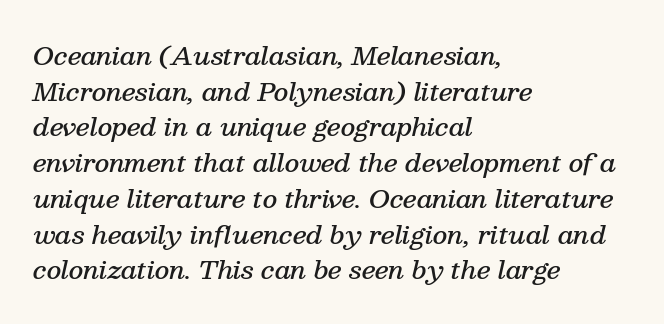
{"italic": "yes", "lean": "right", "slant_degrees": 13, "bold": "semi", "underline": "no", "align": "left", "line_spacing": "normal", "line_spacing_ratio": 1.43, "letter_spacing": "normal", "letter_spacing_em": 0.0, "glyph_px": 25}
